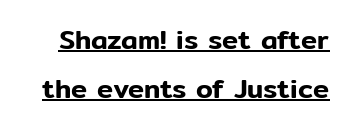
The image shows 27 px text type, upright; set line spacing 1.82x, normal letter spacing, underlined.
